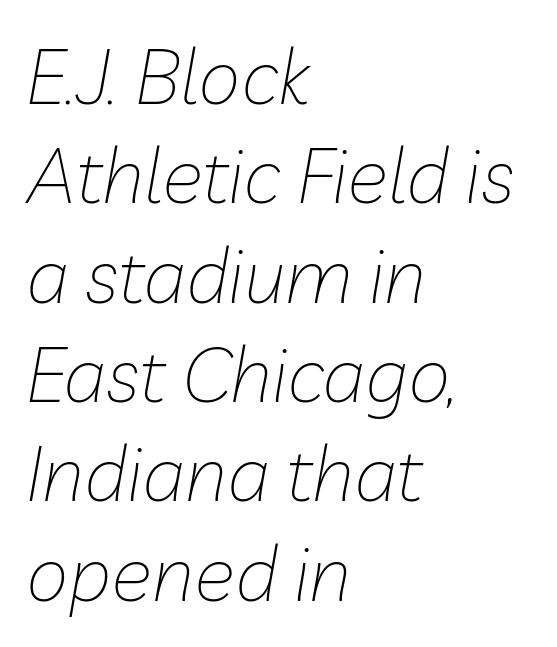
Q: Is the text bold? A: No.
Q: Is the text italic (slanted)? A: Yes, it leans right by about 10 degrees.
Q: Is the text underlined? A: No.
Q: How is the paragraph aligned? A: Left-aligned.
Q: Is the spacing between letters normal or unusually wide? A: Normal.
Q: Is the spacing between lines tight, normal or loose? A: Normal.
Q: Width (condensed, normal, or wide)? A: Normal.
Q: Stroke contrast? A: Low.
Q: x-height? A: Medium.
Q: Monospaced? A: No.
